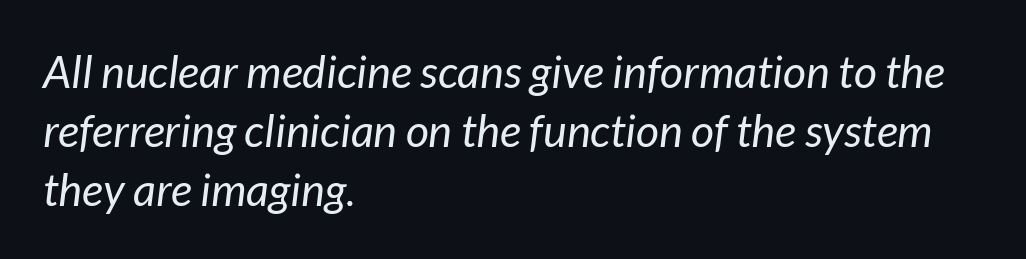
The image shows 45 px regular-weight type, italic (leaning right); set left-aligned, normal line spacing (1.31x), normal letter spacing, not underlined; low stroke contrast and a medium x-height.
